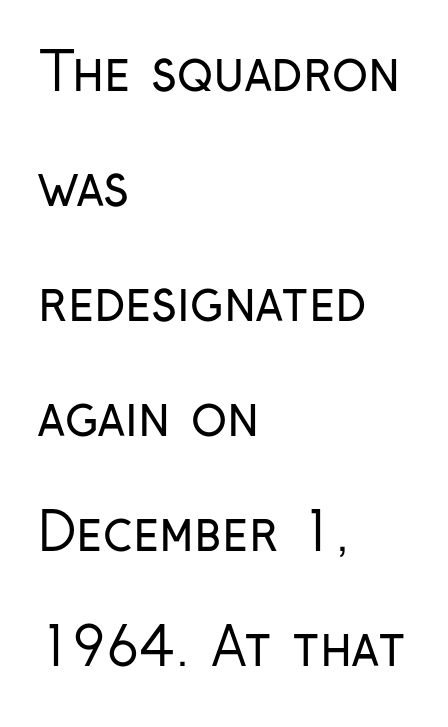
{"serif": "no", "italic": "no", "bold": "no", "weight": "regular", "width": "condensed", "stroke_contrast": "low", "x_height": "medium", "monospaced": "no", "underline": "no", "align": "left", "line_spacing": "loose", "line_spacing_ratio": 2.17, "letter_spacing": "normal", "letter_spacing_em": 0.0, "glyph_px": 53}
